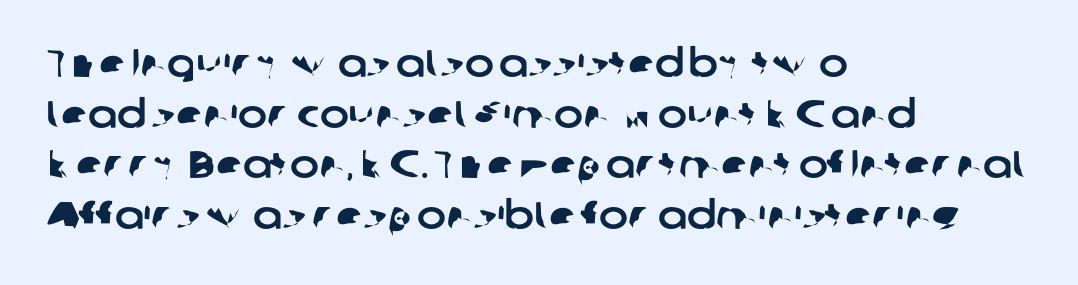
Q: Is the typeface a serif or a sans-serif typeface? A: Sans-serif.
Q: Is the text underlined? A: No.
Q: How is the paragraph aligned? A: Left-aligned.
Q: Is the spacing between letters normal or unusually wide? A: Normal.
Q: Is the spacing between lines tight, normal or loose? A: Normal.
Q: Width (condensed, normal, or wide)? A: Normal.
Q: Stroke contrast? A: Low.
Q: x-height? A: Medium.
Q: Monospaced? A: No.
